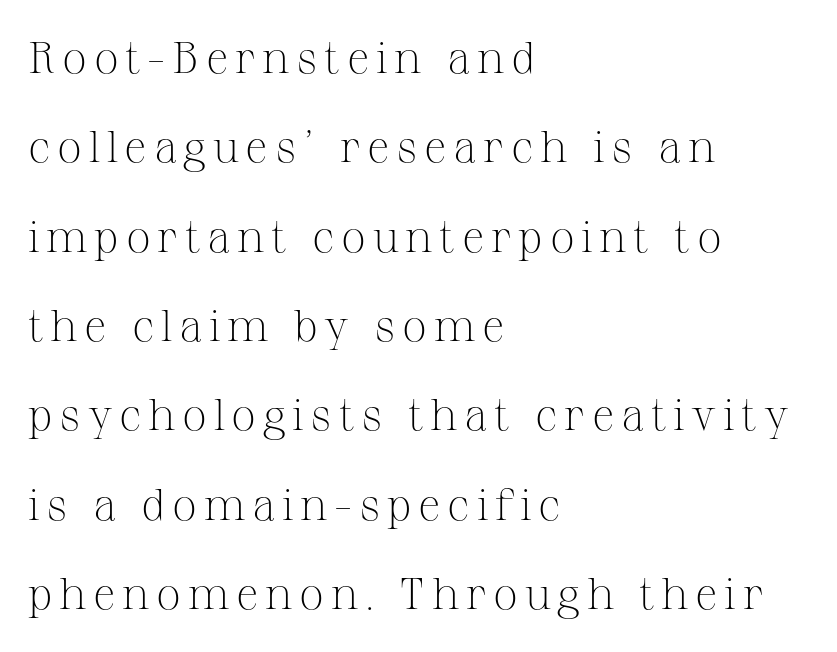
Line starts are locked; line ends wander. Quick note: underline off. Leading is clearly above the norm, producing a sparse column. Stroke mass is kept to a normal reading level or below. The face used here is seriffed, in the tradition of book romans.
